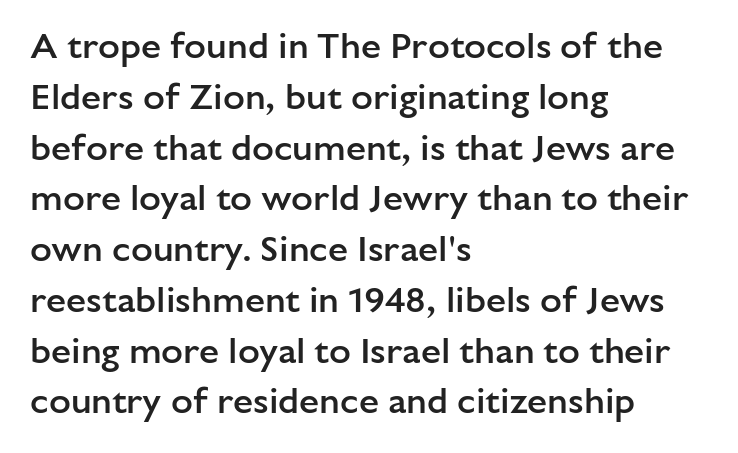
The specimen omits any rule beneath the text block's lines. Firm but not heavy-handed strokes: this text is semibold. Horizontal bands of white between lines are of average thickness. Note the varied advance widths — an 'i' is clearly narrower than an 'm'. In terms of posture, this sample is upright. Classification — sans serif.
